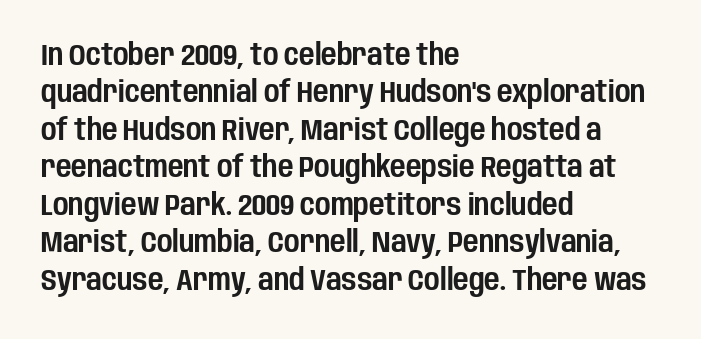
The image shows 30 px condensed sans-serif type, upright; set left-aligned, normal line spacing (1.25x), normal letter spacing, not underlined; low stroke contrast and a large x-height.
